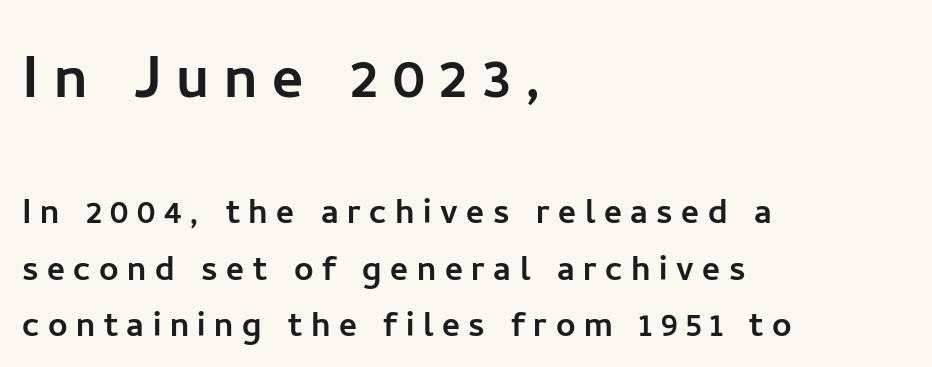
{"serif": "no", "italic": "no", "width": "normal", "stroke_contrast": "low", "x_height": "medium", "monospaced": "no", "underline": "no", "align": "left", "line_spacing": "normal", "line_spacing_ratio": 1.31, "letter_spacing": "wide", "letter_spacing_em": 0.2, "larger_block": "first", "size_ratio": 1.74, "glyph_px": 75}
